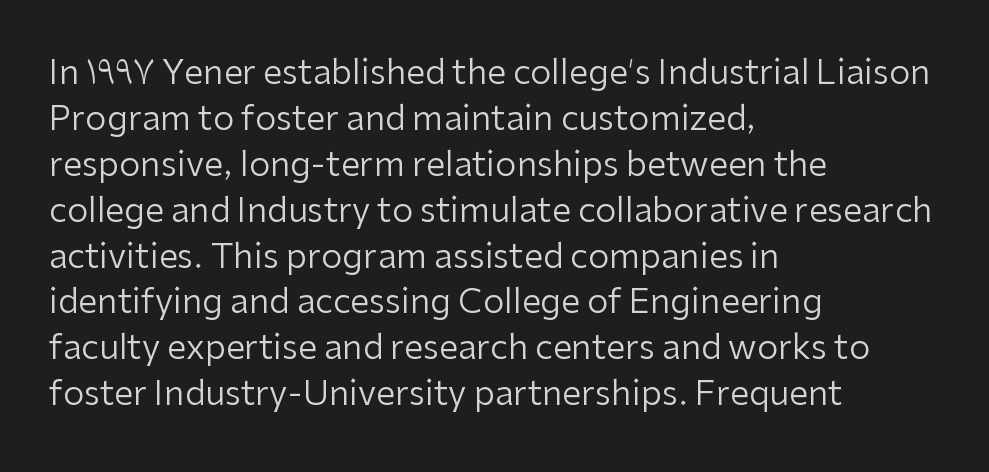
Q: Is the text bold? A: No.
Q: Is the text italic (slanted)? A: No, it is upright.
Q: Is the typeface a serif or a sans-serif typeface? A: Sans-serif.
Q: Is the text underlined? A: No.
Q: How is the paragraph aligned? A: Left-aligned.
Q: Is the spacing between letters normal or unusually wide? A: Normal.
Q: Is the spacing between lines tight, normal or loose? A: Normal.
Q: Width (condensed, normal, or wide)? A: Normal.
Q: Stroke contrast? A: Low.
Q: x-height? A: Medium.
Q: Monospaced? A: No.
